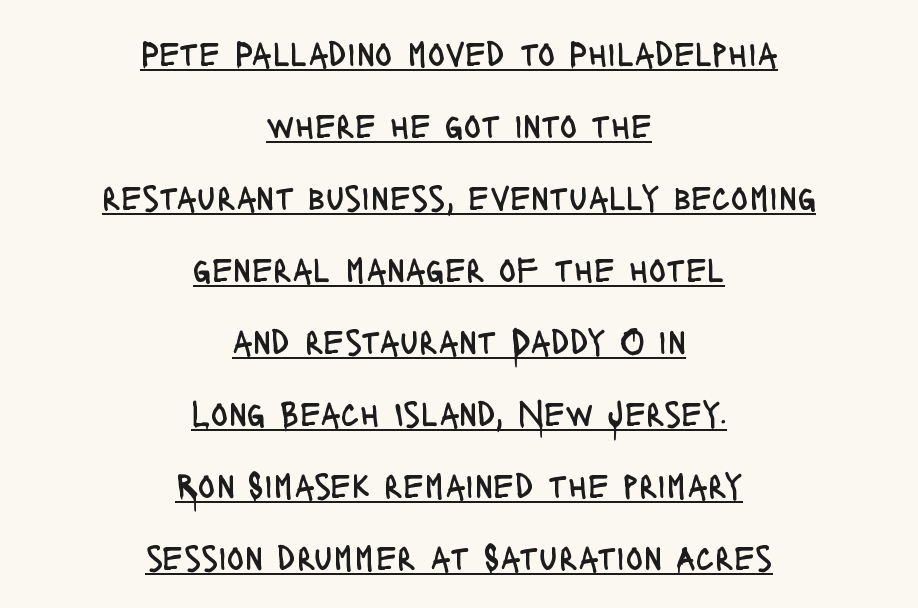
The paragraph shown floats in the horizontal middle. The specimen reads as upright at a glance. Vertical spacing — loose. Stroke terminals: plain, sans-serif. The passage shown is not bold in any degree.
